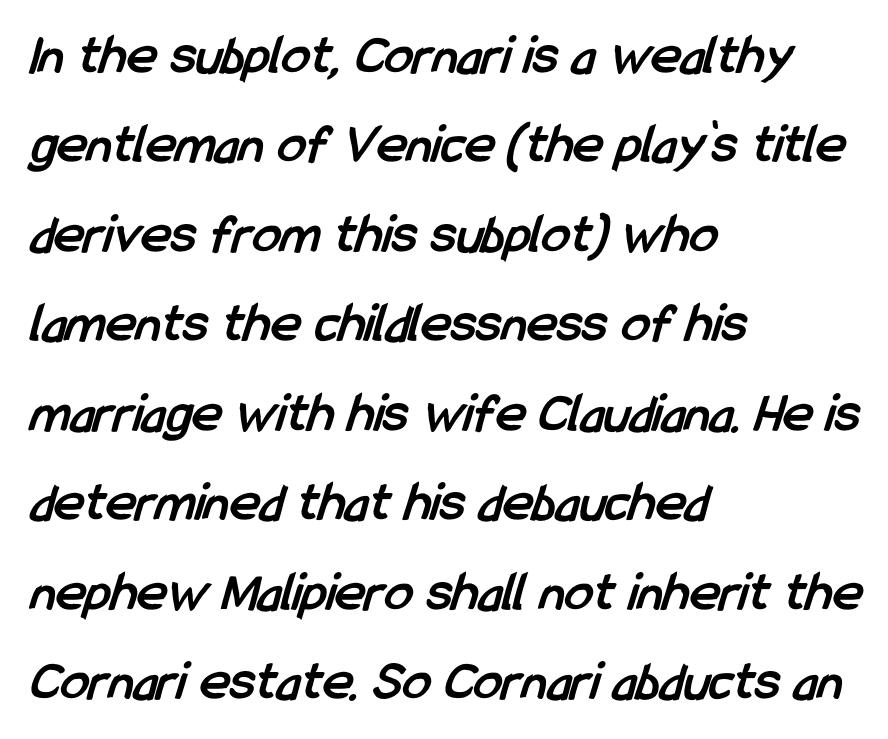
These lines keep a tight, regular rhythm from letter to letter. A student would call this left alignment; a typographer would say flush left, rag right. Typographically, this falls in the sans-serif category. Note the varied advance widths — an 'i' is clearly narrower than an 'm'. The space beneath each line is pristine and unruled.
